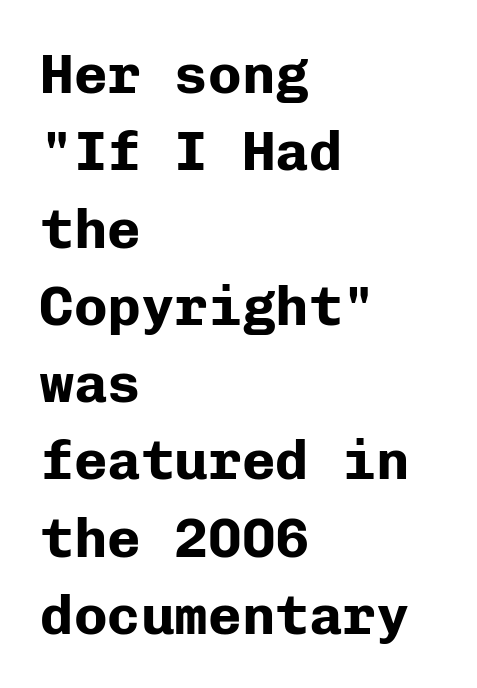
The image shows 56 px bold sans-serif type, upright, monospaced; set left-aligned, normal line spacing (1.38x), normal letter spacing, not underlined; low stroke contrast and a medium x-height.
